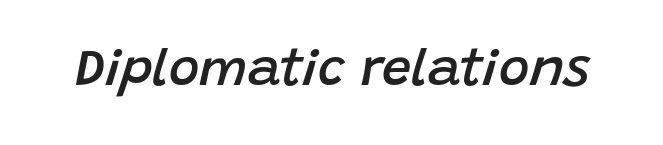
The image shows 52 px semibold type, italic (leaning right); set normal letter spacing, not underlined; low stroke contrast and a large x-height.
